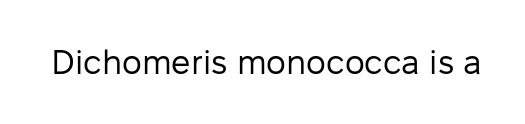
The rendering keeps characters at their native spacing. Serif or sans? Sans — the stroke terminals are bare. Heaviness? Minimal to ordinary, like unemphasized prose. This sample uses an upright cut, with every glyph sitting square on the baseline. Proportional: the letters do not fall into vertical columns. Glance below the letters and you will spot only blank space.
